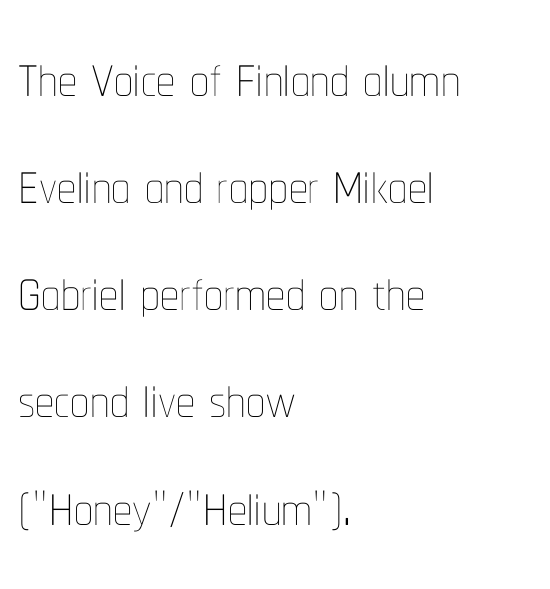
Q: Is the text bold? A: No.
Q: Is the text italic (slanted)? A: No, it is upright.
Q: Is the text underlined? A: No.
Q: How is the paragraph aligned? A: Left-aligned.
Q: Is the spacing between letters normal or unusually wide? A: Normal.
Q: Is the spacing between lines tight, normal or loose? A: Normal.
Q: Width (condensed, normal, or wide)? A: Condensed.
Q: Stroke contrast? A: Low.
Q: x-height? A: Medium.
Q: Monospaced? A: No.
